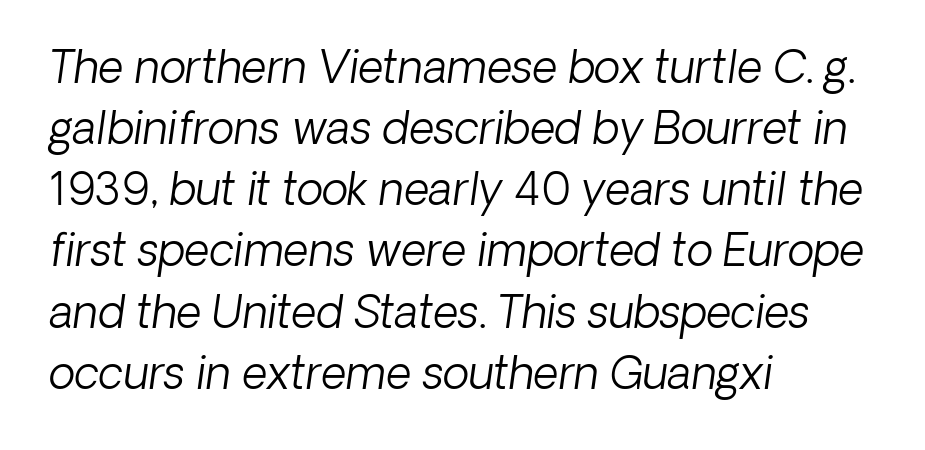
The image shows 44 px light type, italic (leaning right); set left-aligned, normal line spacing (1.39x), normal letter spacing, not underlined; low stroke contrast and a medium x-height.
